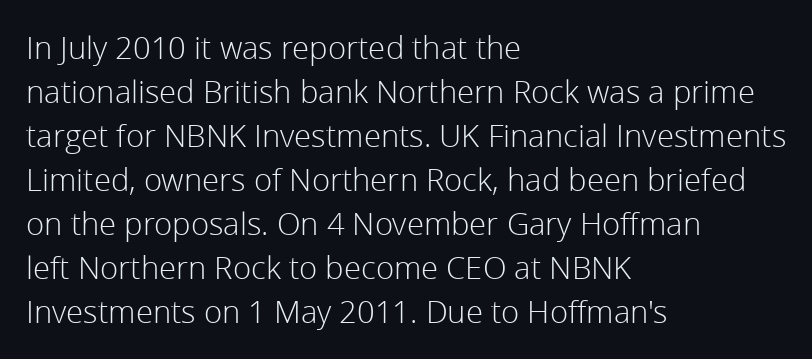
The image shows 31 px light sans-serif type, upright; set left-aligned, normal line spacing (1.42x), normal letter spacing, not underlined; low stroke contrast and a medium x-height.
